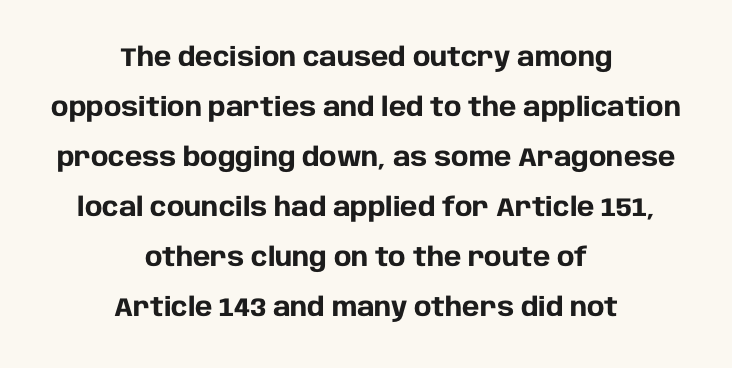
The typography opts for an upright posture over an oblique one. Observe the ordinary spacing: letters are neighbours, not strangers. Weight: bold. Rows of type keep a wide berth in the vertical direction.
